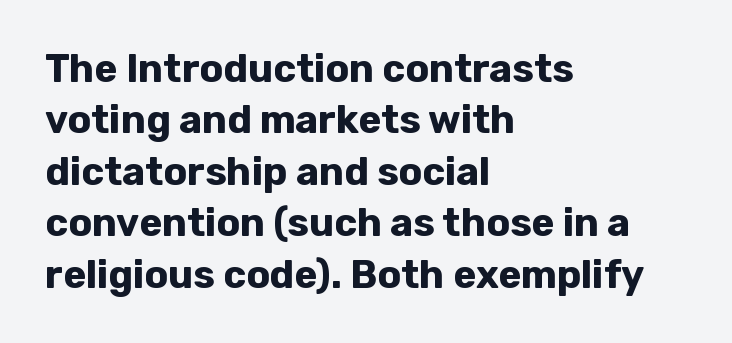
The image shows 39 px bold sans-serif type, upright; set left-aligned, normal line spacing (1.32x), normal letter spacing, not underlined; low stroke contrast and a medium x-height.
